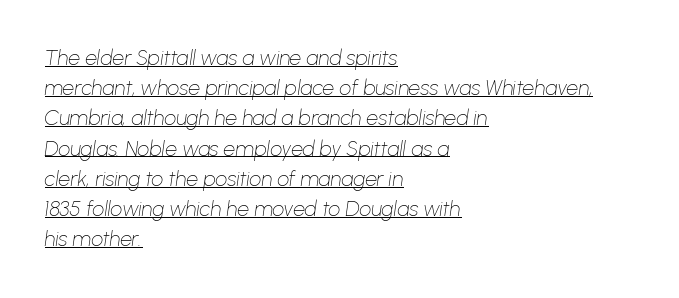
The image shows 21 px text type, italic (leaning right); set left-aligned, normal line spacing (1.44x), normal letter spacing, underlined.
